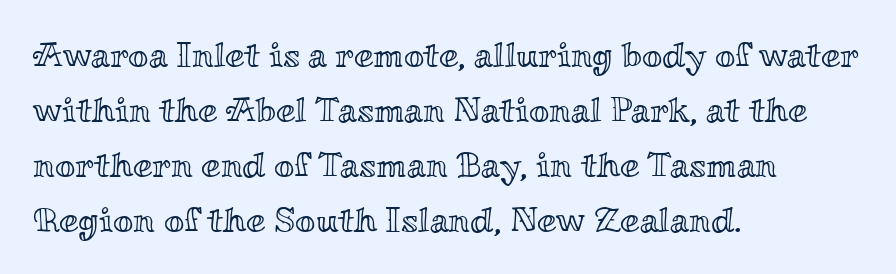
Leading matches the norm, producing a regular column. Descender tails drop into unmarked territory. Between one letter and the next there's only the usual sliver of space. Line beginnings align vertically; line endings do not.
